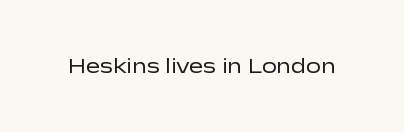
{"italic": "no", "bold": "no", "underline": "no", "letter_spacing": "normal", "letter_spacing_em": 0.0, "glyph_px": 21}
